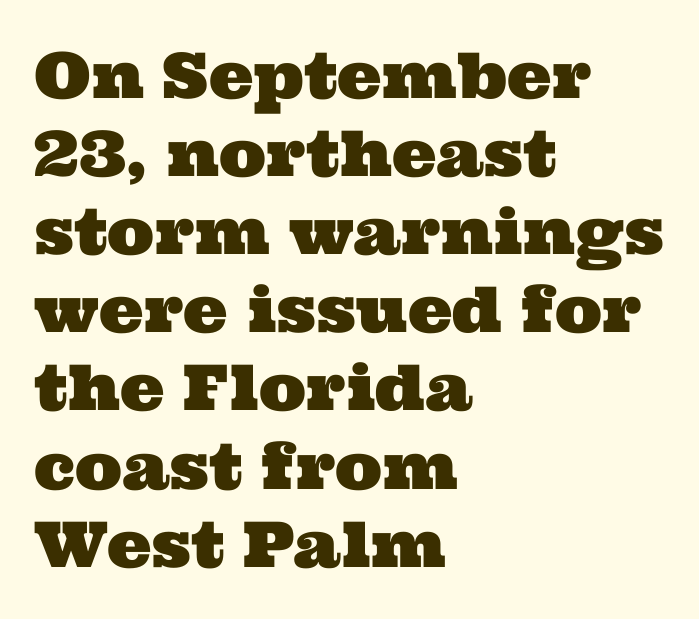
{"serif": "yes", "width": "wide", "stroke_contrast": "medium", "x_height": "medium", "monospaced": "no", "underline": "no", "align": "left", "line_spacing_ratio": 1.24, "letter_spacing": "normal", "letter_spacing_em": 0.0, "glyph_px": 63}
